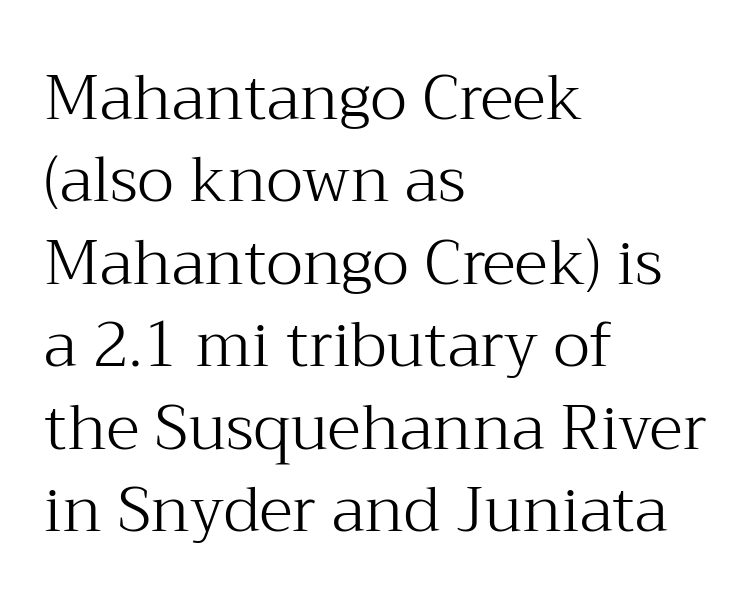
Q: Is the text bold? A: No.
Q: Is the text italic (slanted)? A: No, it is upright.
Q: Is the typeface a serif or a sans-serif typeface? A: Serif.
Q: Is the text underlined? A: No.
Q: How is the paragraph aligned? A: Left-aligned.
Q: Is the spacing between letters normal or unusually wide? A: Normal.
Q: Is the spacing between lines tight, normal or loose? A: Normal.
Q: Width (condensed, normal, or wide)? A: Normal.
Q: Stroke contrast? A: Medium.
Q: x-height? A: Medium.
Q: Monospaced? A: No.
